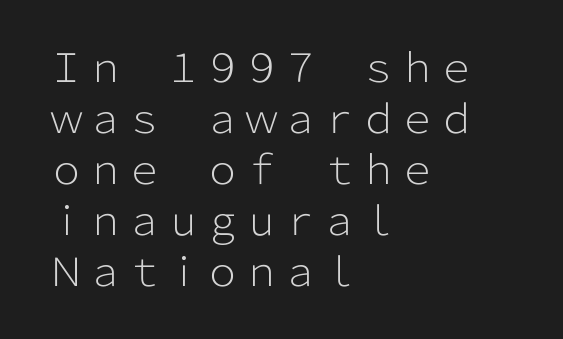
Q: Is the text bold? A: No.
Q: Is the text italic (slanted)? A: No, it is upright.
Q: Is the typeface a serif or a sans-serif typeface? A: Sans-serif.
Q: Is the text underlined? A: No.
Q: How is the paragraph aligned? A: Left-aligned.
Q: Is the spacing between letters normal or unusually wide? A: Normal.
Q: Is the spacing between lines tight, normal or loose? A: Normal.
Q: Width (condensed, normal, or wide)? A: Normal.
Q: Stroke contrast? A: Low.
Q: x-height? A: Medium.
Q: Monospaced? A: No.
